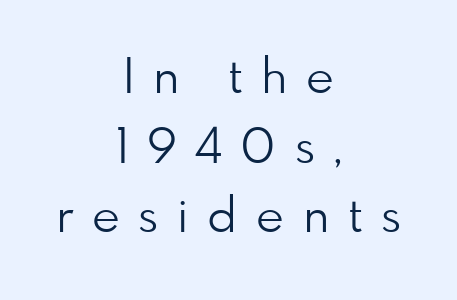
Whoever set this chose a conventional vertical rhythm. No feet cap the strokes, marking this as sans-serif type. Notice how the passage keeps no hard edge, just a central spine. The face used here is proportionally spaced, like ordinary book or web type. Glyph-to-glyph distance is far greater than everyday printed text. It's the straight-up-and-down kind of type.
